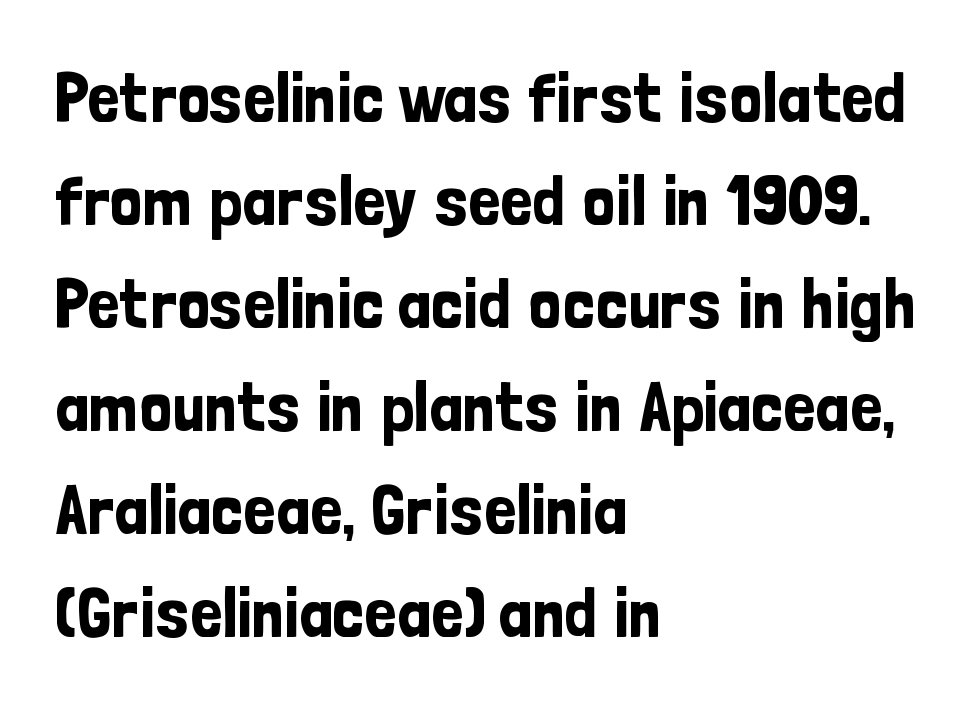
Quick note: underline off. Think of a printed novel: that variable character pitch is what you see here. Vertically, the passage feels balanced, rows spaced as you'd expect. Posture: straight, roman, zero tilt.
